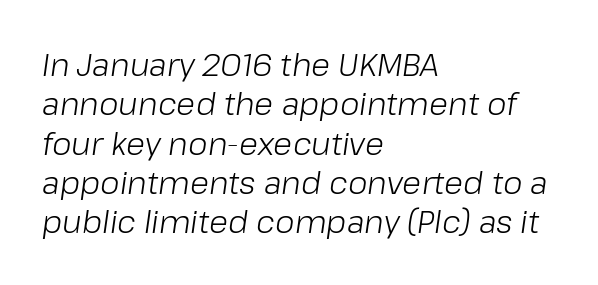
This sample has the flowing, uneven cadence of proportional lettering. Nobody touched the tracking dial on this one. Stems and bowls with no extra thickness — not bold. Honestly, there is no underline to notice here at all. Quick note: italic.
